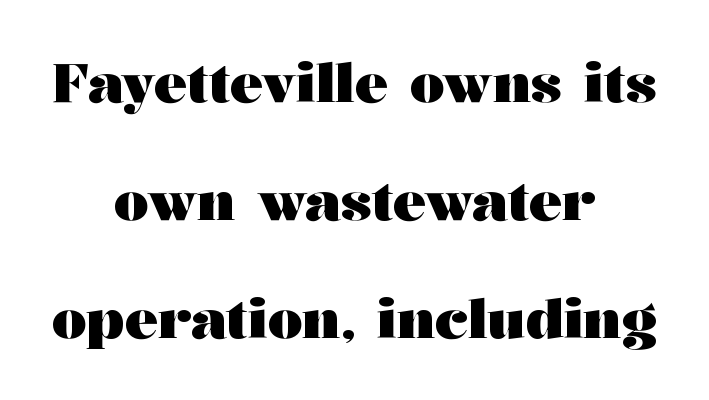
The image shows 55 px heavy, wide serif type, upright; set centered, loose line spacing (2.15x), normal letter spacing, not underlined; medium stroke contrast and a medium x-height.
